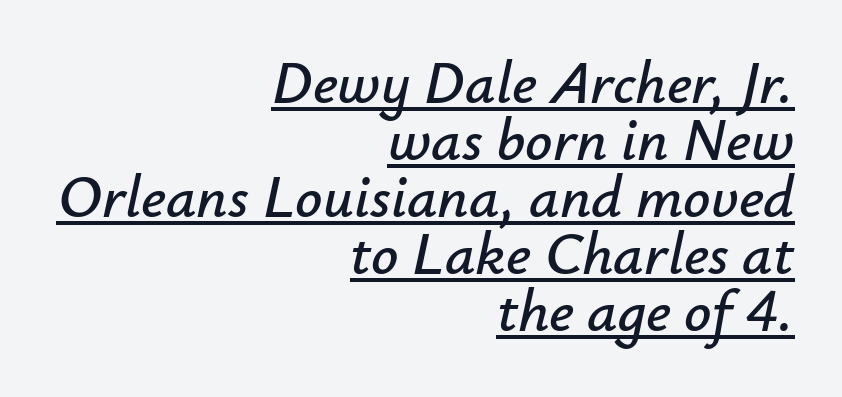
{"italic": "yes", "lean": "right", "slant_degrees": 12, "width": "normal", "stroke_contrast": "low", "x_height": "small", "monospaced": "no", "underline": "yes", "align": "right", "line_spacing": "tight", "line_spacing_ratio": 0.95, "letter_spacing": "normal", "letter_spacing_em": 0.0, "glyph_px": 60}
